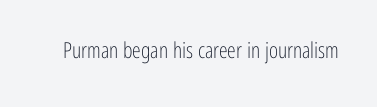
The space directly below the letters is spotless. Quick note: not italic, upright. The line texture is even and compact thanks to regular tracking. These glyphs show unthickened strokes, regular width or finer.
